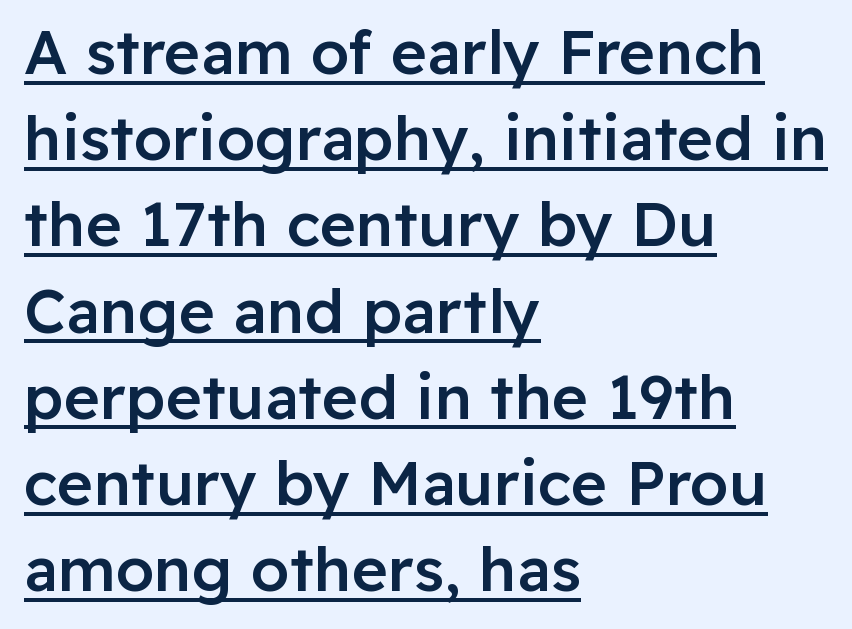
Is there much room between lines? A standard amount, neither cramped nor airy. The letters advance in unequal steps, a hallmark of proportional type. Look at the stroke-to-counter ratio: somewhat heavy, a semibold. Quick note: not italic, upright.
